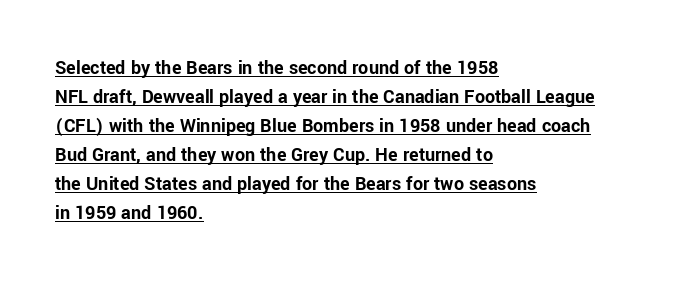
The image shows 20 px bold type, upright; set left-aligned, normal line spacing (1.45x), normal letter spacing, underlined.
